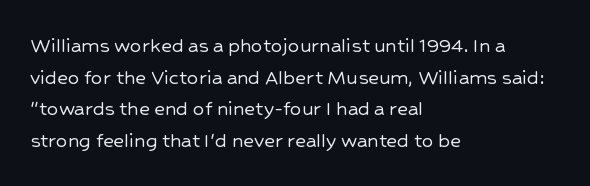
{"italic": "no", "underline": "no", "align": "left", "line_spacing": "normal", "line_spacing_ratio": 1.37, "letter_spacing": "normal", "letter_spacing_em": 0.0, "glyph_px": 23}
